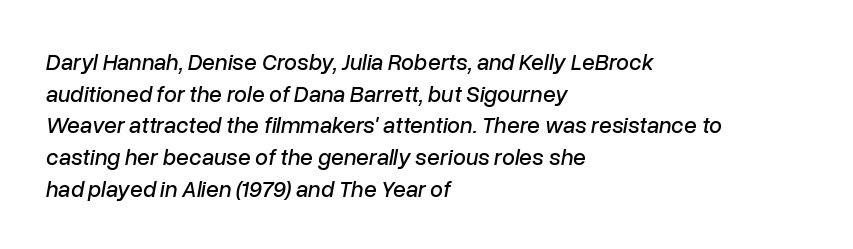
{"italic": "yes", "lean": "right", "slant_degrees": 10, "underline": "no", "align": "left", "line_spacing": "normal", "line_spacing_ratio": 1.38, "letter_spacing": "normal", "letter_spacing_em": 0.0, "glyph_px": 23}
